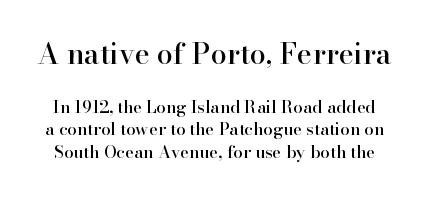
Honestly, there is no underline to notice here at all. Character widths vary here, with narrow letters taking less room than wide ones. Designer's note — italics off, roman on. Regular leading. Are there feet on the stems? There are — it's a serif.
